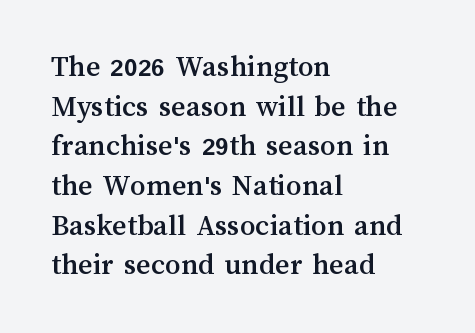
The image shows 31 px text type, upright; set left-aligned, normal line spacing (1.28x), normal letter spacing, not underlined; medium stroke contrast and a medium x-height.
